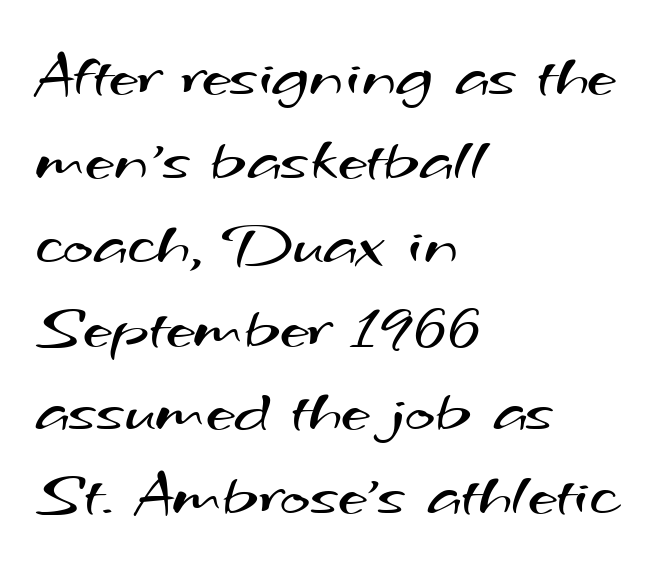
{"serif": "no", "bold": "no", "weight": "regular", "width": "wide", "stroke_contrast": "medium", "x_height": "small", "monospaced": "no", "underline": "no", "align": "left", "line_spacing": "normal", "line_spacing_ratio": 1.29, "letter_spacing": "normal", "letter_spacing_em": 0.0, "glyph_px": 65}
